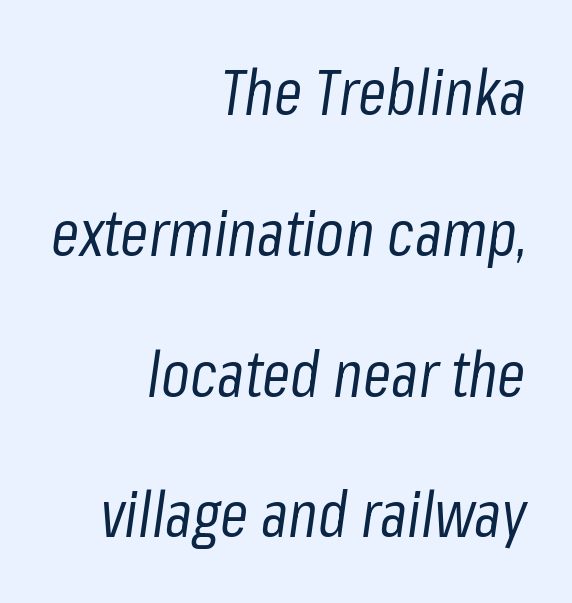
Vertical stems look standard width or narrower in stroke. Italic: yes, the glyphs are oblique. Do the characters align in a grid? No, the font is proportional. Students, observe: this is what heavily led, spacious text looks like. Default kerning and tracking; the words read as compact shapes. The passage shown is not underscored anywhere.
